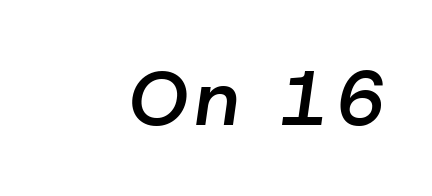
{"italic": "yes", "lean": "right", "slant_degrees": 8, "bold": "semi", "weight": "semibold", "width": "normal", "stroke_contrast": "low", "x_height": "medium", "monospaced": "no", "underline": "no", "glyph_px": 77}
